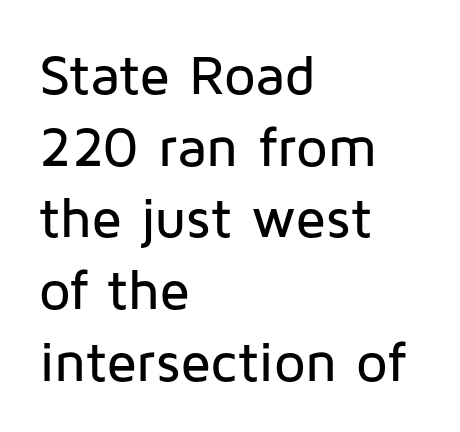
Is this a fixed-width face? No — the glyphs have proportional, varying widths. The horizontal fit of the characters is conventional and even. The lettering holds an erect, upright posture throughout. One-word summary of the alignment: left.
